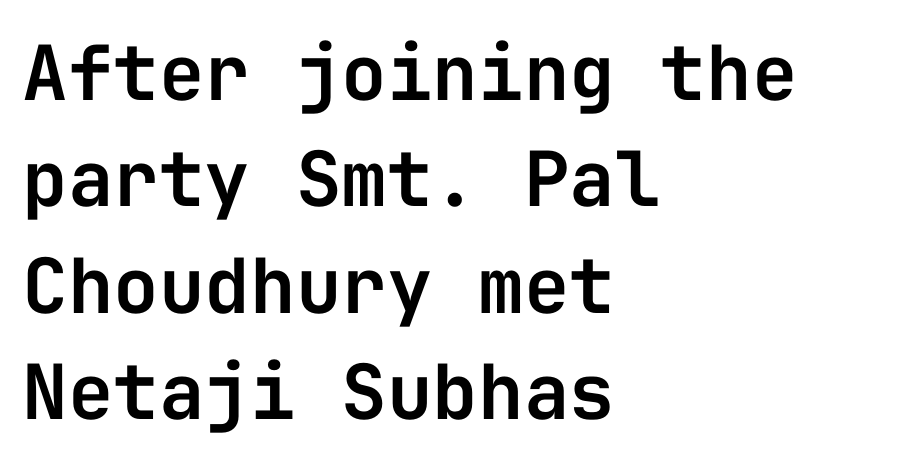
{"serif": "no", "italic": "no", "width": "normal", "stroke_contrast": "low", "x_height": "medium", "monospaced": "yes", "underline": "no", "align": "left", "line_spacing": "normal", "line_spacing_ratio": 1.4, "letter_spacing": "normal", "letter_spacing_em": 0.0, "glyph_px": 76}
